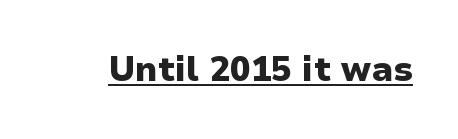
Q: Is the text bold? A: Yes.
Q: Is the text italic (slanted)? A: No, it is upright.
Q: Is the typeface a serif or a sans-serif typeface? A: Sans-serif.
Q: Is the text underlined? A: Yes.
Q: Is the spacing between letters normal or unusually wide? A: Normal.
Q: Width (condensed, normal, or wide)? A: Normal.
Q: Stroke contrast? A: Low.
Q: x-height? A: Medium.
Q: Monospaced? A: No.
